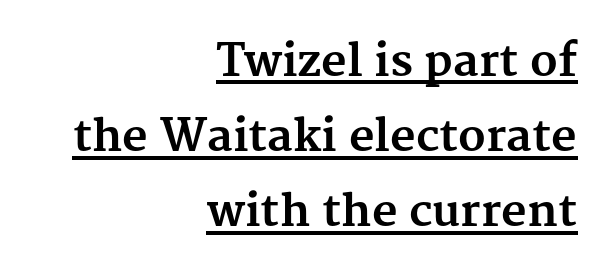
This sample uses an upright cut, with every glyph sitting square on the baseline. Serifs: yes, visible at the terminals of the letterforms. This rendering features underlined lettering. Caption: multi-line text, flush right, ragged left. Here the designer chose a conventional face with non-uniform glyph widths. The letters are bold, with thick, heavy strokes.
